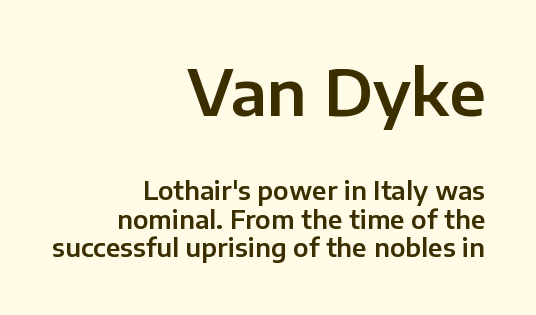
The image shows 63 px sans-serif type, upright; set right-aligned, tight line spacing (1.15x), normal letter spacing, not underlined; the first (top) block is 2.52x larger; low stroke contrast and a medium x-height.
